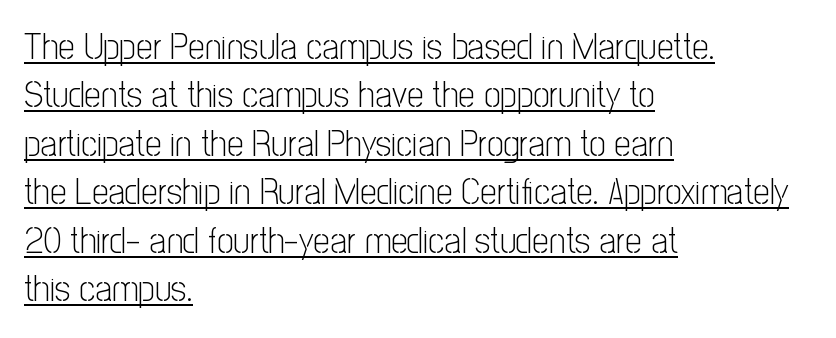
{"serif": "no", "italic": "no", "bold": "no", "weight": "light", "width": "condensed", "stroke_contrast": "low", "x_height": "medium", "monospaced": "no", "underline": "yes", "align": "left", "line_spacing": "normal", "line_spacing_ratio": 1.31, "letter_spacing": "normal", "letter_spacing_em": 0.0, "glyph_px": 37}
